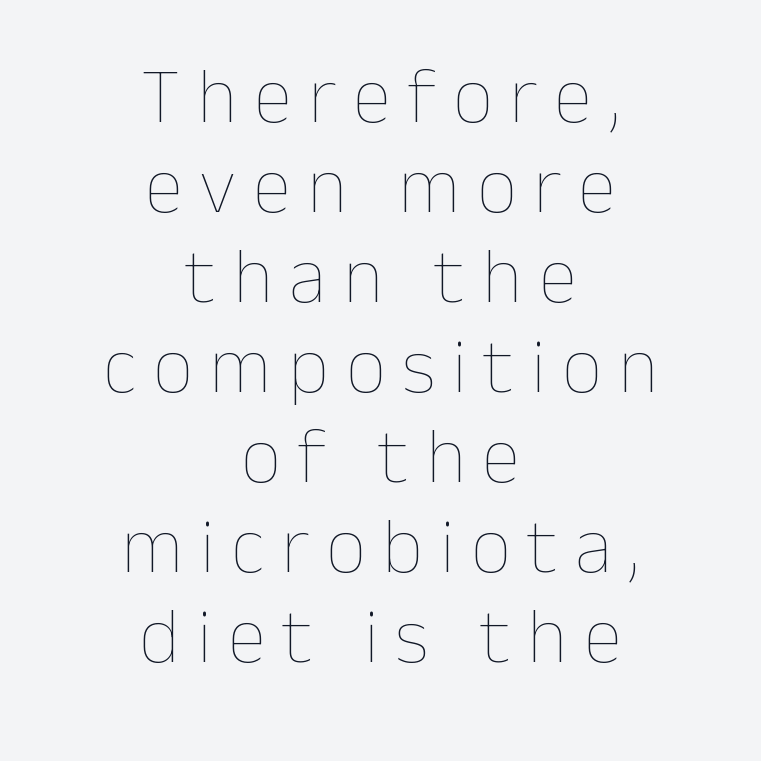
Q: Is the text bold? A: No.
Q: Is the text italic (slanted)? A: No, it is upright.
Q: Is the text underlined? A: No.
Q: How is the paragraph aligned? A: Centered.
Q: Is the spacing between letters normal or unusually wide? A: Unusually wide.
Q: Is the spacing between lines tight, normal or loose? A: Tight.
Q: Width (condensed, normal, or wide)? A: Normal.
Q: Stroke contrast? A: Low.
Q: x-height? A: Medium.
Q: Monospaced? A: No.
